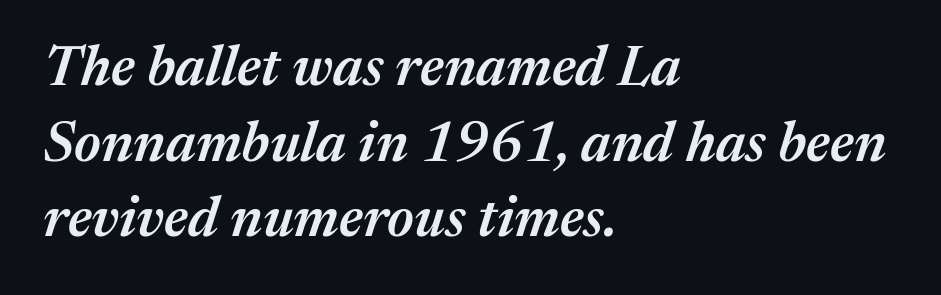
{"italic": "yes", "lean": "right", "slant_degrees": 17, "bold": "semi", "weight": "semibold", "width": "normal", "stroke_contrast": "medium", "x_height": "medium", "monospaced": "no", "underline": "no", "align": "left", "line_spacing": "normal", "line_spacing_ratio": 1.35, "letter_spacing": "normal", "letter_spacing_em": 0.0, "glyph_px": 56}
